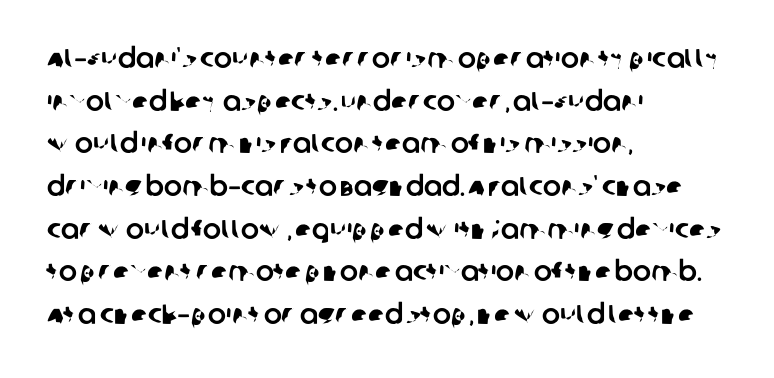
Q: Is the text underlined? A: No.
Q: How is the paragraph aligned? A: Left-aligned.
Q: Is the spacing between letters normal or unusually wide? A: Normal.
Q: Is the spacing between lines tight, normal or loose? A: Normal.
